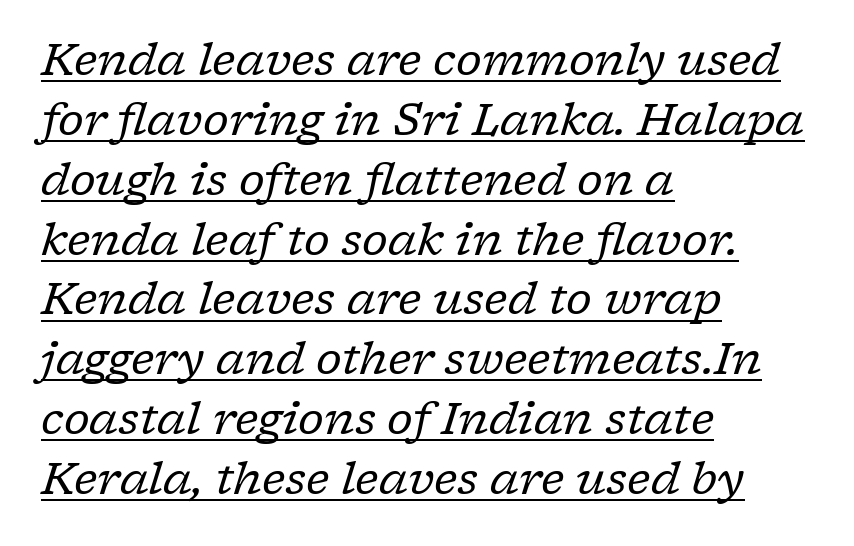
The image shows 44 px regular-weight serif type, italic (leaning right); set left-aligned, normal line spacing (1.36x), normal letter spacing, underlined; low stroke contrast and a medium x-height.
